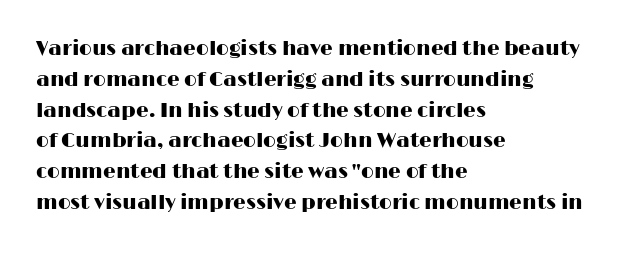
Letter spacing: default. This rendering uses left alignment, leaving the right contour irregular. The axis of the letterforms is exactly vertical. Evenly set lines give the paragraph a standard silhouette.
